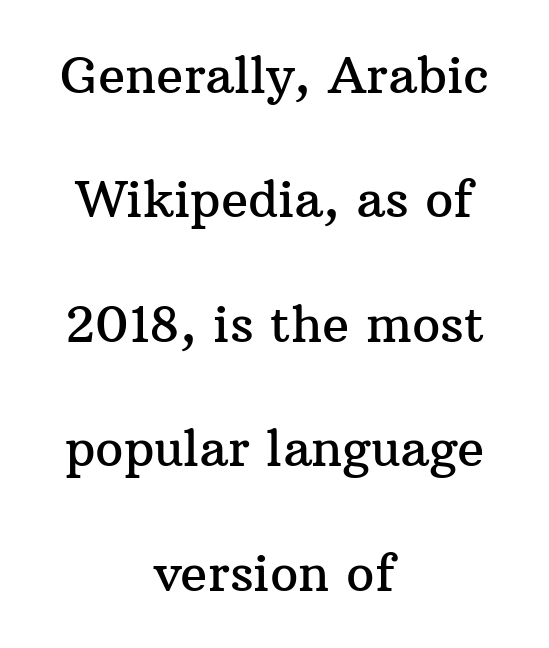
Observe the serifs anchoring each vertical stroke in this sample. Horizontal alignment here is central, giving a formal, balanced look. You could not count columns in this text — the font is proportionally spaced. Posture: straight, roman, zero tilt. Interline gaps are noticeably wide in this sample. Characters follow at the spacing the type designer built in.
